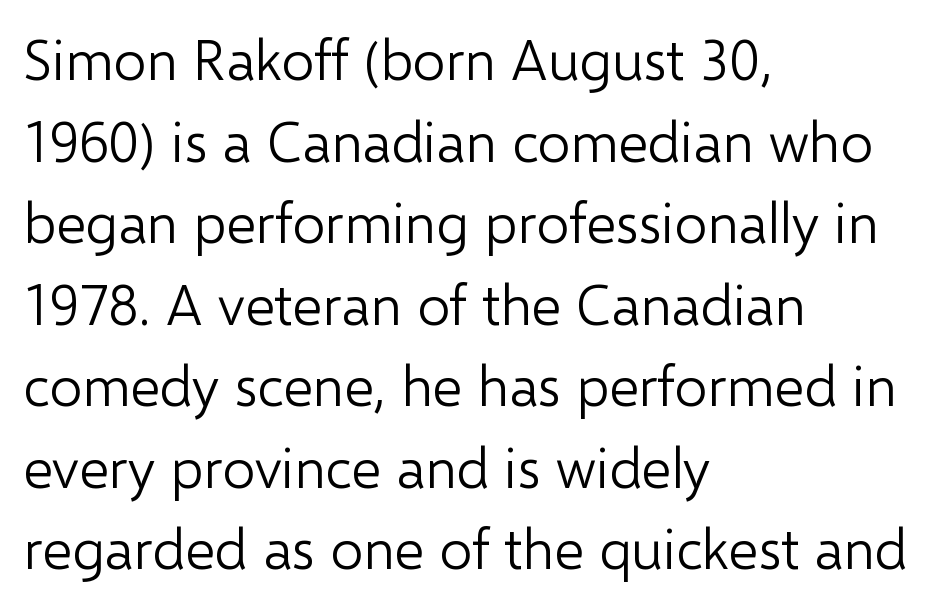
The image shows 57 px light sans-serif type, upright; set left-aligned, normal line spacing (1.43x), normal letter spacing, not underlined; low stroke contrast and a medium x-height.
